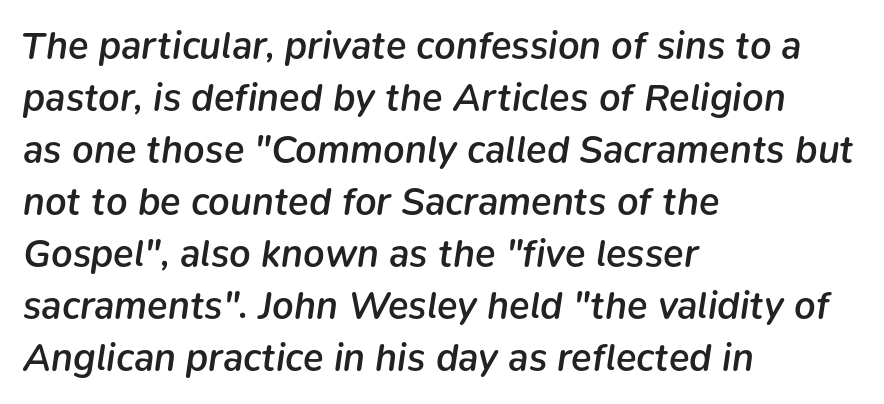
{"italic": "yes", "lean": "right", "slant_degrees": 9, "bold": "semi", "weight": "semibold", "width": "normal", "stroke_contrast": "low", "x_height": "medium", "monospaced": "no", "underline": "no", "align": "left", "line_spacing": "normal", "line_spacing_ratio": 1.37, "letter_spacing": "normal", "letter_spacing_em": 0.0, "glyph_px": 38}
